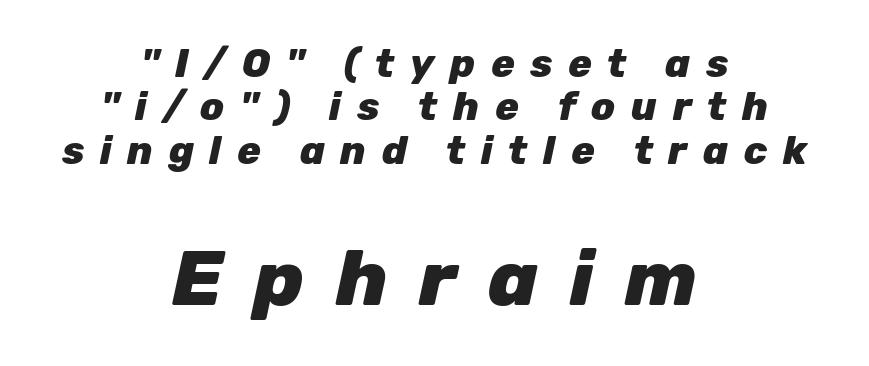
Q: Is the text bold? A: Yes.
Q: Is the text italic (slanted)? A: Yes, it leans right by about 12 degrees.
Q: Is the text underlined? A: No.
Q: How is the paragraph aligned? A: Centered.
Q: Is the spacing between letters normal or unusually wide? A: Unusually wide.
Q: Is the spacing between lines tight, normal or loose? A: Tight.
Q: Which block of text is set in a larger size, the first (top) or the second (bottom)? A: The second (bottom) one.
Q: Width (condensed, normal, or wide)? A: Normal.
Q: Stroke contrast? A: Low.
Q: x-height? A: Medium.
Q: Monospaced? A: No.
